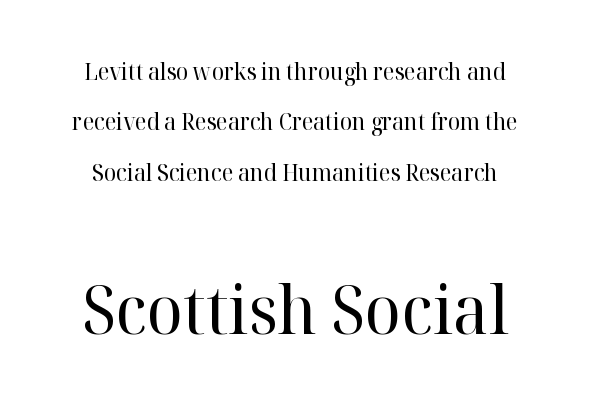
{"serif": "yes", "italic": "no", "bold": "no", "weight": "regular", "width": "normal", "stroke_contrast": "high", "x_height": "medium", "monospaced": "no", "underline": "no", "line_spacing": "loose", "line_spacing_ratio": 2.19, "letter_spacing": "normal", "letter_spacing_em": 0.0, "larger_block": "second", "size_ratio": 2.96, "glyph_px": 68}
